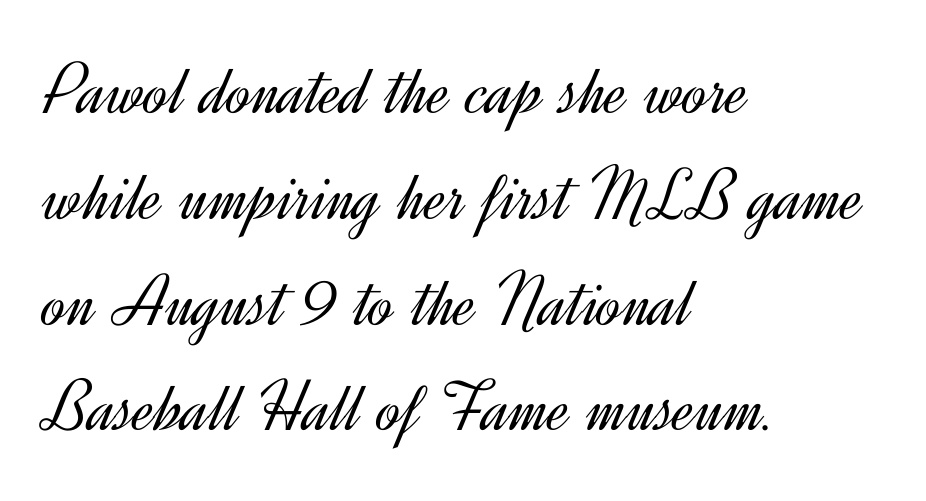
The image shows 74 px light sans-serif type; set left-aligned, normal line spacing (1.43x), normal letter spacing, not underlined; a small x-height.
